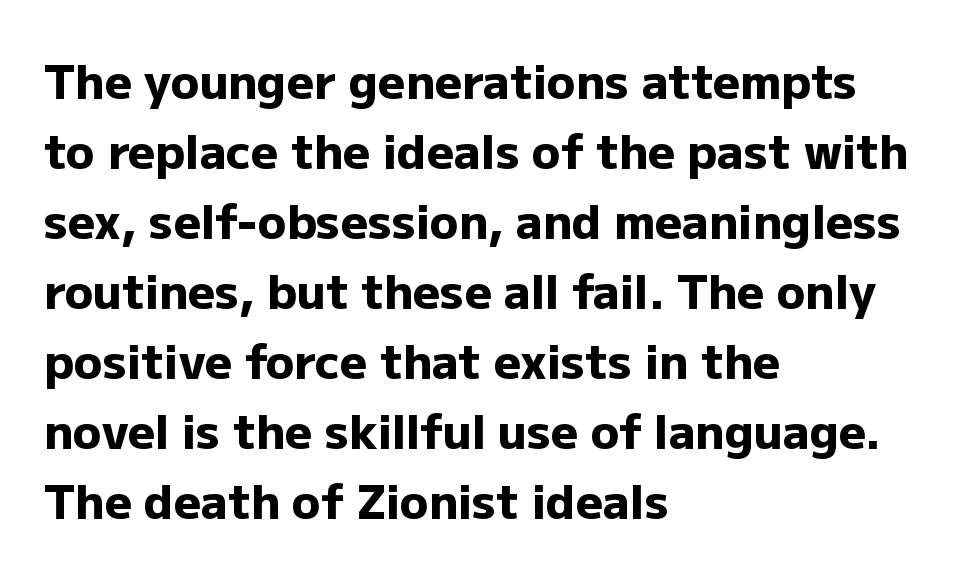
The image shows 47 px heavy sans-serif type, upright; set left-aligned, normal line spacing (1.49x), normal letter spacing, not underlined; low stroke contrast and a medium x-height.
